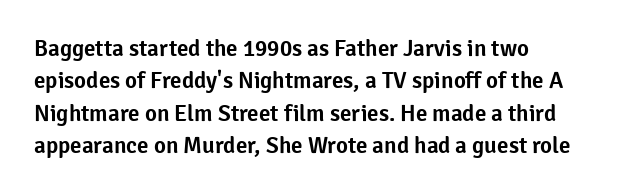
Q: Is the text italic (slanted)? A: No, it is upright.
Q: Is the text underlined? A: No.
Q: How is the paragraph aligned? A: Left-aligned.
Q: Is the spacing between letters normal or unusually wide? A: Normal.
Q: Is the spacing between lines tight, normal or loose? A: Normal.
